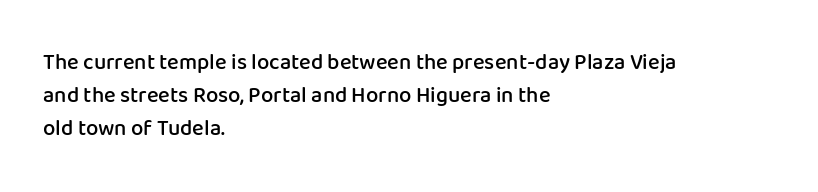
Q: Is the text bold? A: Semi-bold.
Q: Is the text italic (slanted)? A: No, it is upright.
Q: Is the text underlined? A: No.
Q: How is the paragraph aligned? A: Left-aligned.
Q: Is the spacing between letters normal or unusually wide? A: Normal.
Q: Is the spacing between lines tight, normal or loose? A: Normal.
